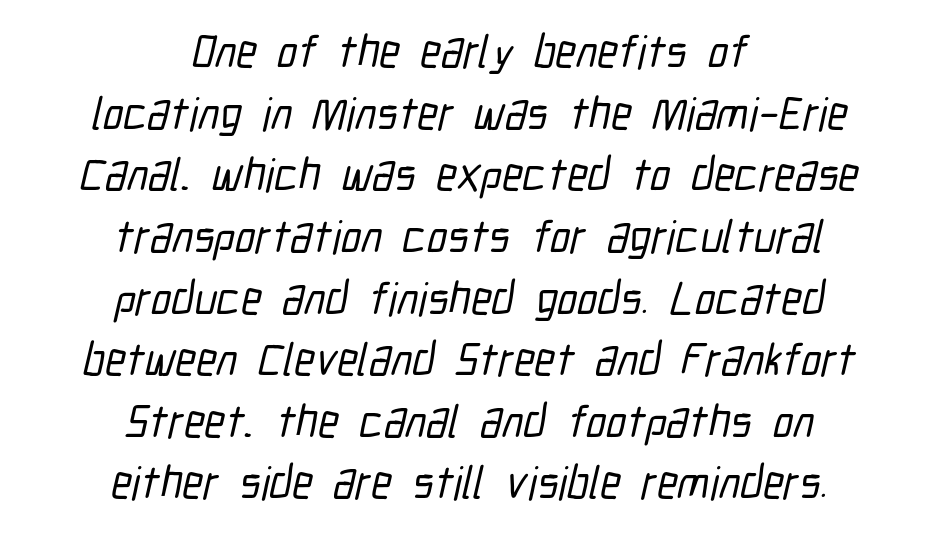
The image shows 46 px condensed sans-serif type; set centered, normal line spacing (1.34x), normal letter spacing, not underlined; low stroke contrast and a medium x-height.
